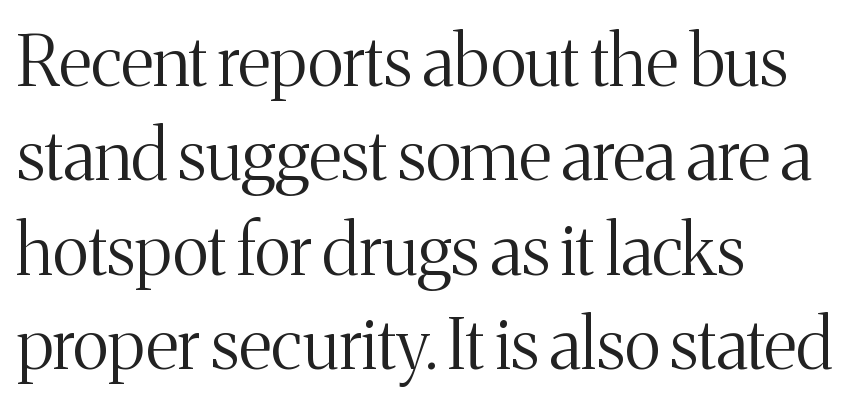
The image shows 70 px light serif type, upright; set left-aligned, normal line spacing (1.35x), normal letter spacing, not underlined; medium stroke contrast and a medium x-height.
